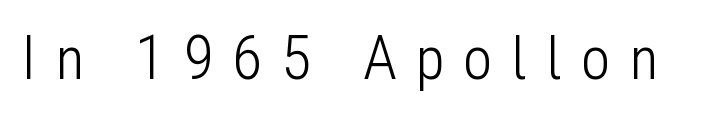
{"serif": "no", "italic": "no", "bold": "no", "weight": "light", "width": "condensed", "stroke_contrast": "low", "x_height": "medium", "monospaced": "no", "underline": "no", "letter_spacing": "wide", "letter_spacing_em": 0.3, "glyph_px": 62}
